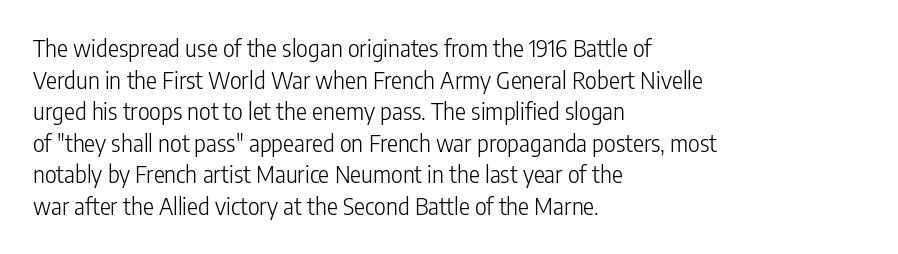
The strokes are not fattened; the text isn't bold. Beneath every word, the page is bare. Every row of glyphs begins at an identical x-position on the left. In terms of posture, this sample is upright.
